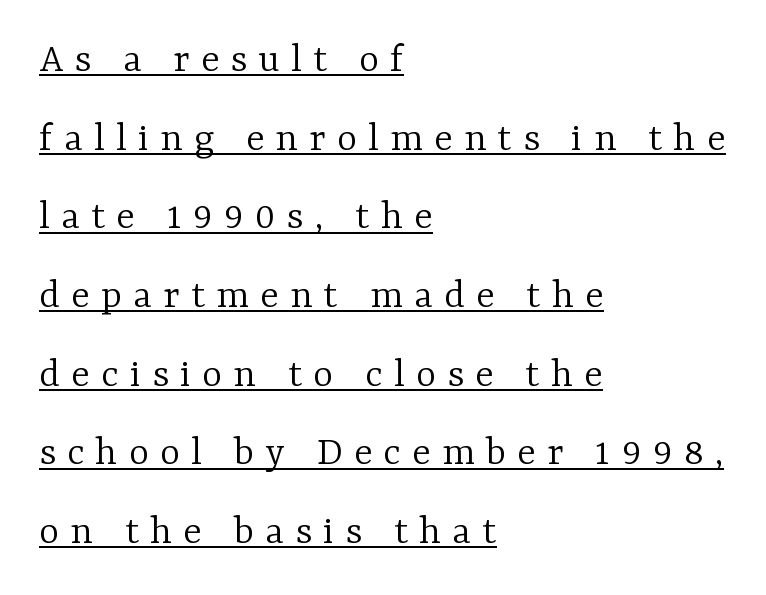
Q: Is the text bold? A: No.
Q: Is the text italic (slanted)? A: No, it is upright.
Q: Is the typeface a serif or a sans-serif typeface? A: Serif.
Q: Is the text underlined? A: Yes.
Q: How is the paragraph aligned? A: Left-aligned.
Q: Is the spacing between letters normal or unusually wide? A: Unusually wide.
Q: Width (condensed, normal, or wide)? A: Normal.
Q: Stroke contrast? A: Low.
Q: x-height? A: Medium.
Q: Monospaced? A: No.
